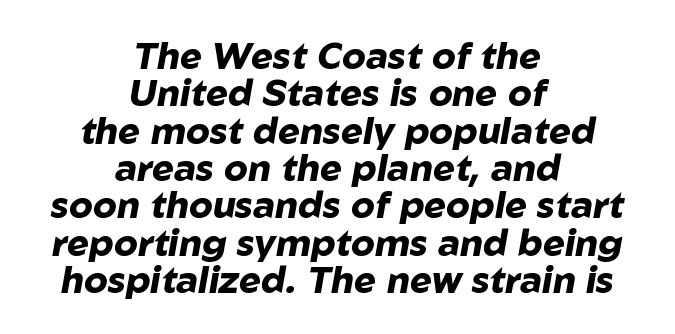
The image shows 37 px heavy type, italic (leaning right); set centered, tight line spacing (1.01x), normal letter spacing, not underlined; low stroke contrast and a medium x-height.
